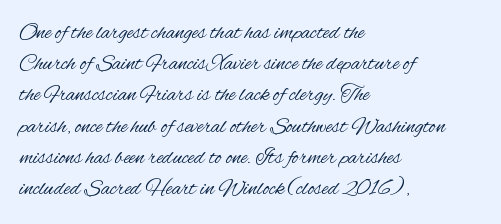
Every row of glyphs begins at an identical x-position on the left. The typesetting does not lean heavy: it is not bold. One glance says typical: line gaps are just what's usual. Underlining? Definitely not there.
